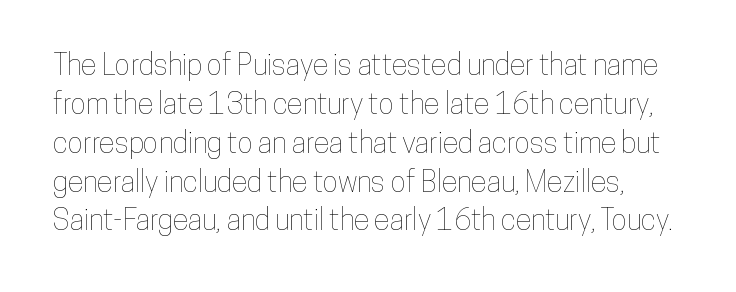
{"italic": "no", "width": "condensed", "stroke_contrast": "low", "x_height": "medium", "monospaced": "no", "underline": "no", "line_spacing": "normal", "line_spacing_ratio": 1.34, "letter_spacing": "normal", "letter_spacing_em": 0.0, "glyph_px": 29}
